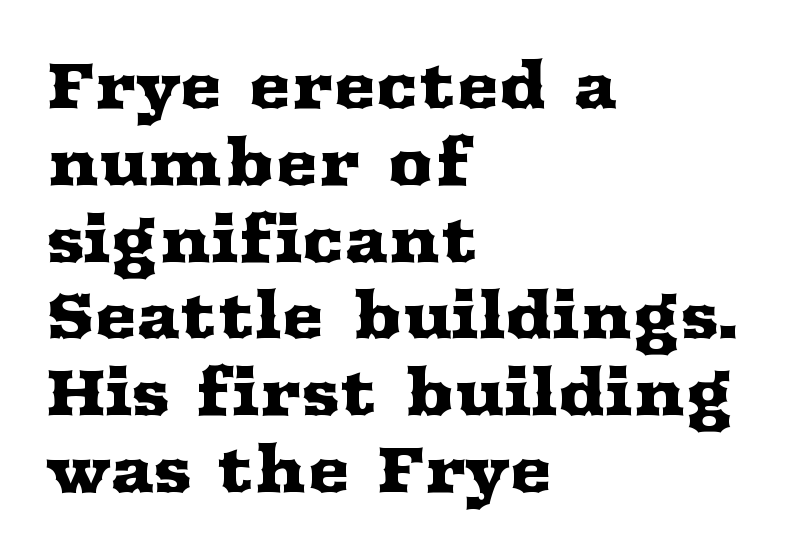
The foot of each line stays bare and open. Compared with a centered layout, this one pins lines to the left instead. You could call the tracking neutral — neither tight nor loose. A typesetter would call this proportional, since set widths differ per character. Unlike italic type, these characters show no tilt at all.
